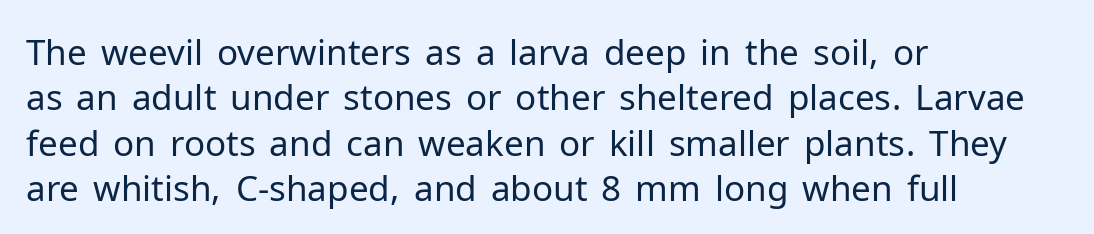
Vertical strokes here are truly vertical. A typesetter would label this face a sans. Character widths vary here, with narrow letters taking less room than wide ones. You could call the tracking neutral — neither tight nor loose. Weight: not bold — regular or lighter. Only glyphs here, with clear space below each row.
